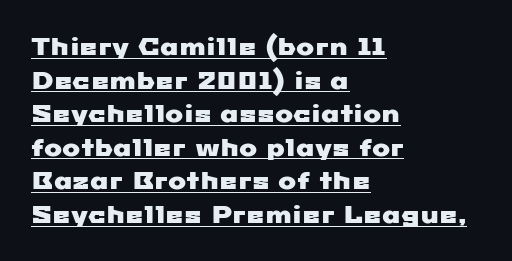
These lines stack with their left ends in a neat column. The sample's only ornament is a line tracing under the words. Inter-character spacing is left at the font's built-in metrics. The block of text has a typical density, with ordinary space between rows.
